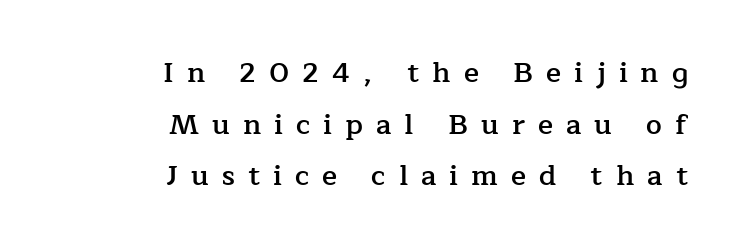
{"serif": "yes", "italic": "no", "bold": "semi", "weight": "semibold", "width": "normal", "stroke_contrast": "low", "x_height": "medium", "monospaced": "no", "underline": "no", "align": "right", "line_spacing_ratio": 1.84, "letter_spacing": "wide", "letter_spacing_em": 0.47, "glyph_px": 28}
